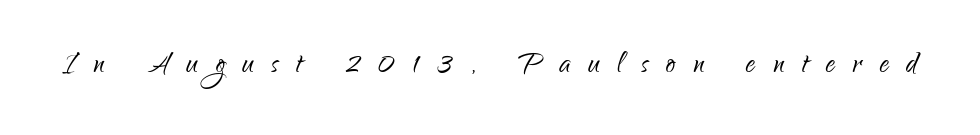
The image shows 37 px light, condensed sans-serif type; set unusually wide letter spacing (+0.48 em), not underlined; low stroke contrast and a small x-height.
